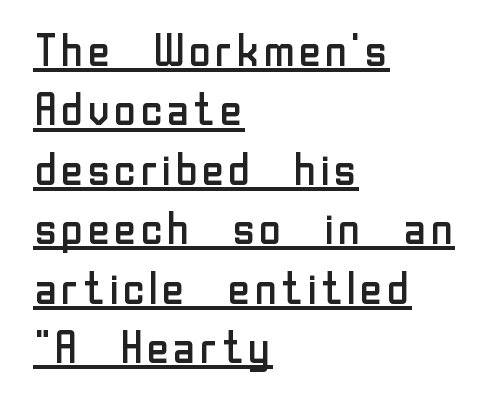
Descenders here cross a horizontal rule under the line. Standard letterfit; no display-style spreading of the glyphs. Serifs: no, the terminals of the letterforms are clean. In terms of leading, this rendering sits right in the middle.
